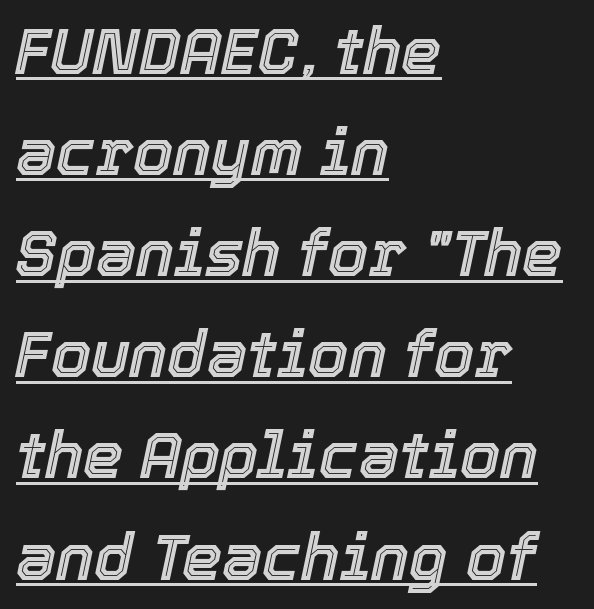
{"italic": "yes", "lean": "right", "slant_degrees": 12, "width": "normal", "x_height": "medium", "monospaced": "no", "underline": "yes", "align": "left", "line_spacing": "normal", "line_spacing_ratio": 1.58, "letter_spacing": "normal", "letter_spacing_em": 0.0, "glyph_px": 64}
